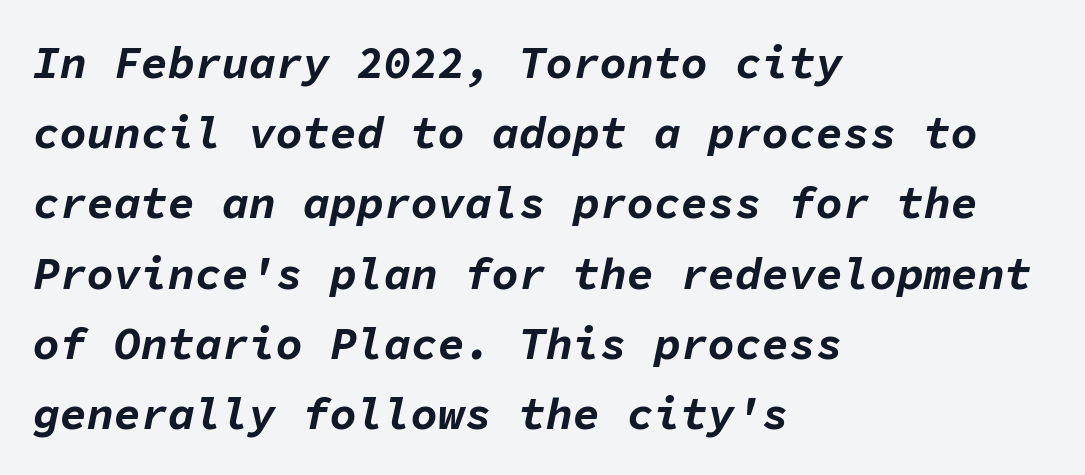
The image shows 45 px bold type, italic (leaning right), monospaced; set left-aligned, normal line spacing (1.56x), normal letter spacing, not underlined; low stroke contrast and a medium x-height.
